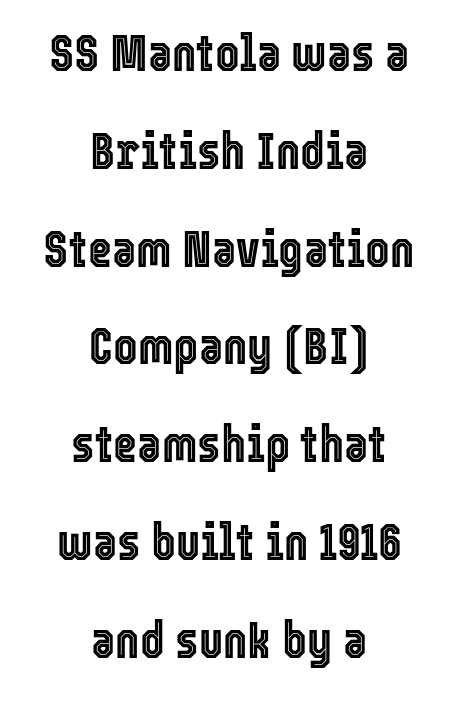
Q: Is the text italic (slanted)? A: No, it is upright.
Q: Is the text underlined? A: No.
Q: How is the paragraph aligned? A: Centered.
Q: Is the spacing between letters normal or unusually wide? A: Normal.
Q: Width (condensed, normal, or wide)? A: Condensed.
Q: x-height? A: Medium.
Q: Monospaced? A: No.
